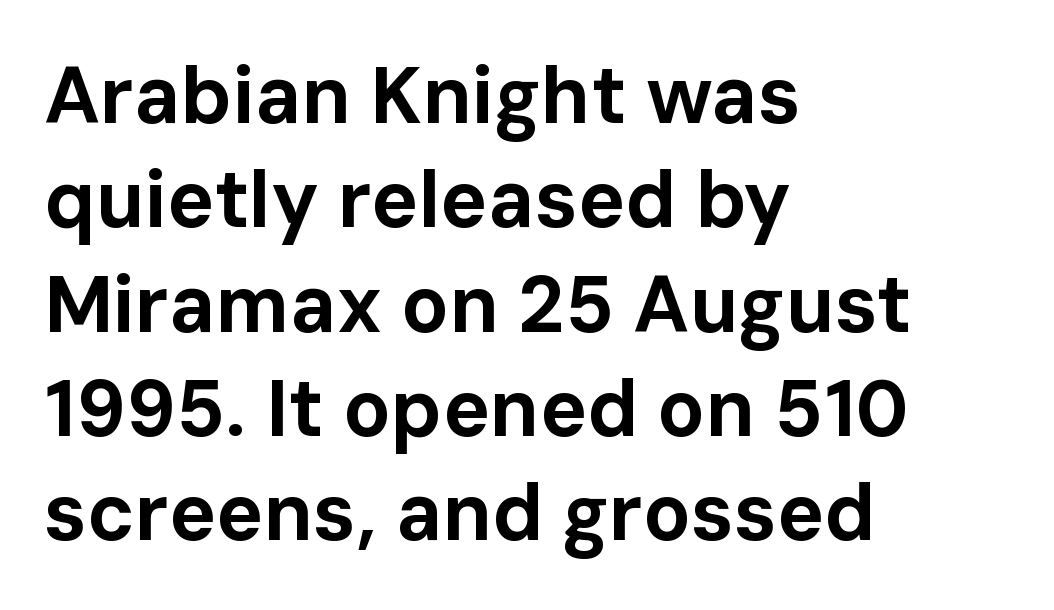
These lines are rendered in a variable-pitch font. Left-aligned paragraph, ragged on the right. Standard letterfit; no display-style spreading of the glyphs. Nothing sits at the stroke ends, so this counts as sans-serif. The specimen reads as upright at a glance. This sample keeps an unexceptional amount of space between lines.
